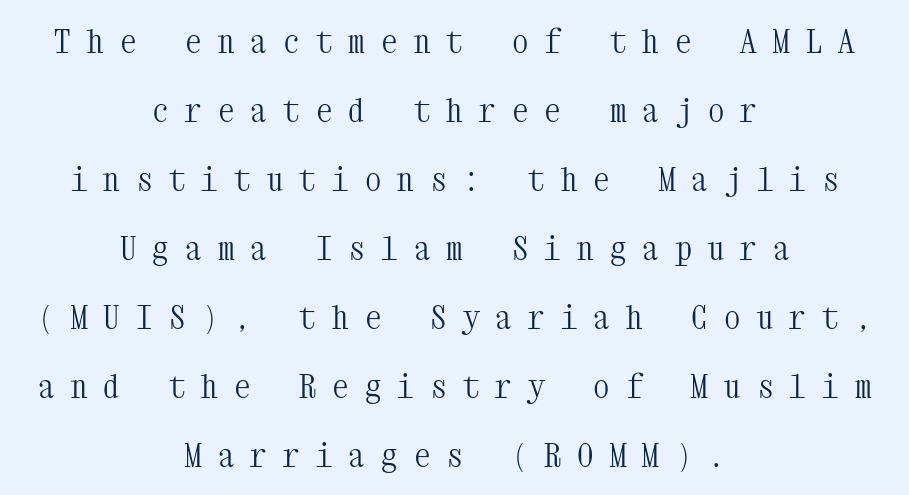
{"serif": "yes", "italic": "no", "bold": "no", "weight": "light", "width": "condensed", "stroke_contrast": "medium", "x_height": "medium", "monospaced": "yes", "underline": "no", "align": "center", "line_spacing": "loose", "line_spacing_ratio": 2.09, "letter_spacing": "wide", "letter_spacing_em": 0.49, "glyph_px": 33}
